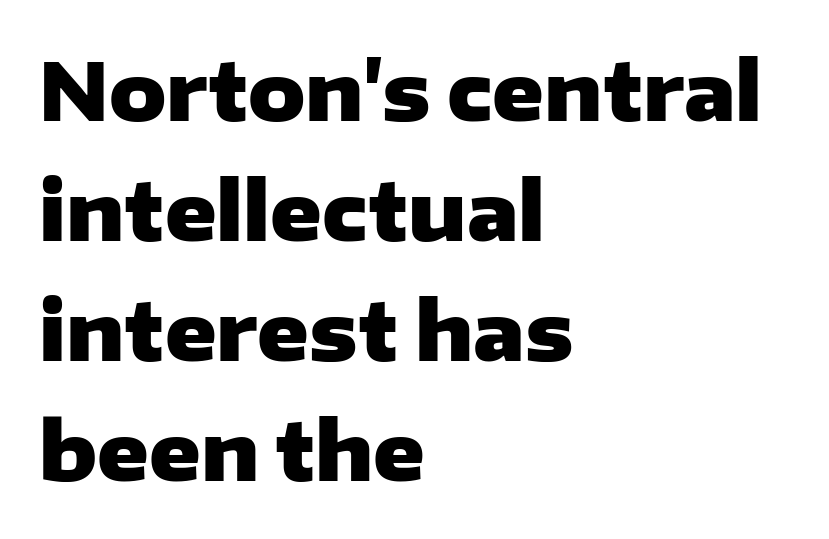
The lines sit at an ordinary, default distance from one another. Descenders hang freely into open space. Line beginnings align vertically; line endings do not. Notice how the stems are strictly vertical — no italics here.
